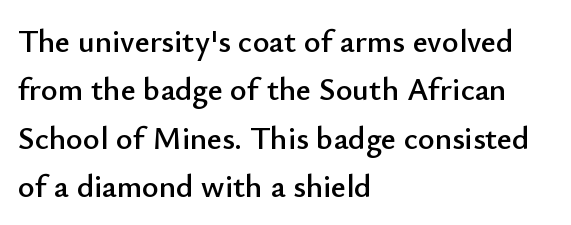
Q: Is the text italic (slanted)? A: No, it is upright.
Q: Is the typeface a serif or a sans-serif typeface? A: Sans-serif.
Q: Is the text underlined? A: No.
Q: How is the paragraph aligned? A: Left-aligned.
Q: Is the spacing between letters normal or unusually wide? A: Normal.
Q: Is the spacing between lines tight, normal or loose? A: Normal.
Q: Width (condensed, normal, or wide)? A: Normal.
Q: Stroke contrast? A: Low.
Q: x-height? A: Small.
Q: Monospaced? A: No.
